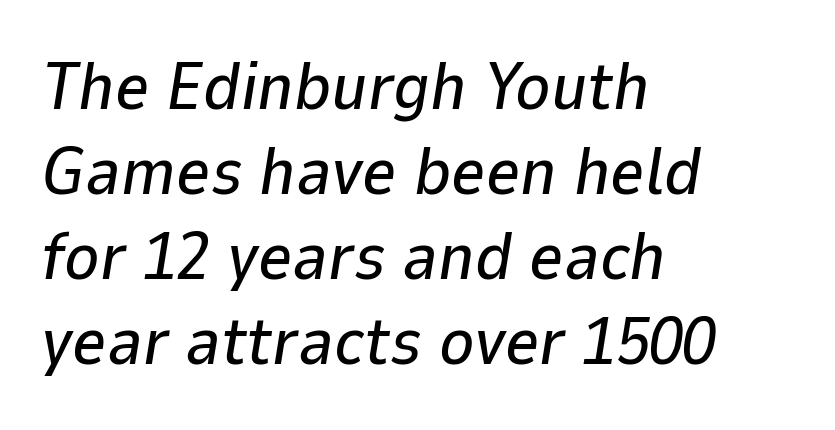
The lines are quadded left. Underline: absent. The rendering keeps characters at their native spacing. Here the designer chose a conventional face with non-uniform glyph widths. One glance says typical: line gaps are just what's usual. Italic: yes, the glyphs are oblique.
